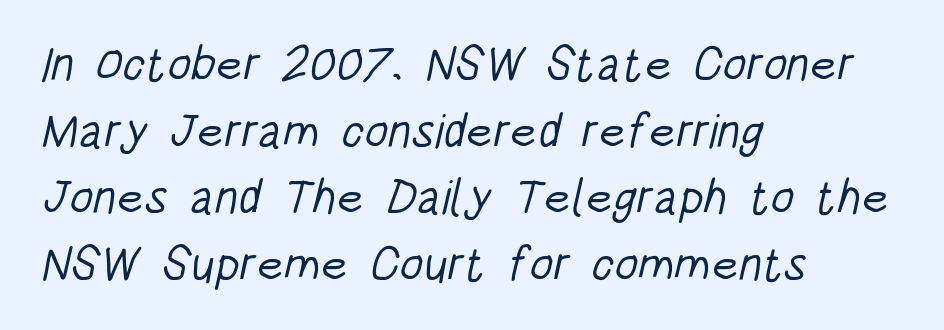
The image shows 48 px light, condensed sans-serif type; set left-aligned, normal line spacing (1.39x), normal letter spacing, not underlined; low stroke contrast and a large x-height.
